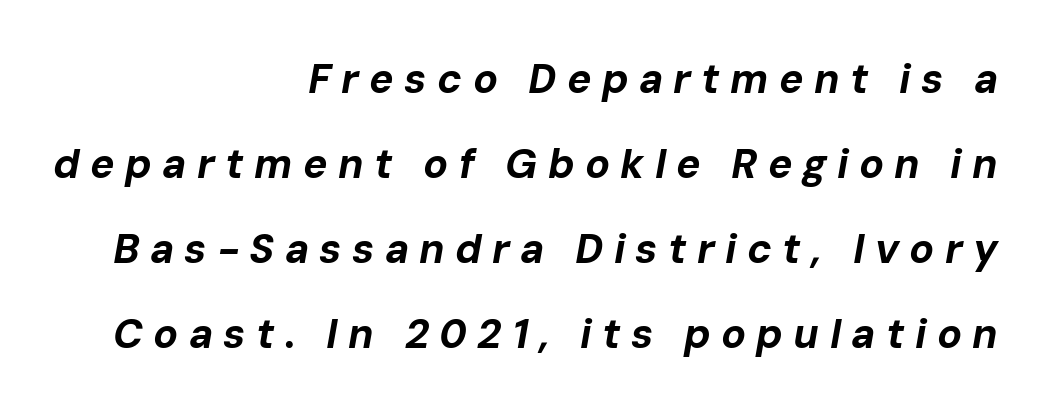
{"italic": "yes", "lean": "right", "slant_degrees": 10, "bold": "yes", "weight": "bold", "width": "normal", "stroke_contrast": "low", "x_height": "medium", "monospaced": "no", "underline": "no", "align": "right", "line_spacing": "loose", "line_spacing_ratio": 2.07, "letter_spacing": "wide", "letter_spacing_em": 0.25, "glyph_px": 41}
